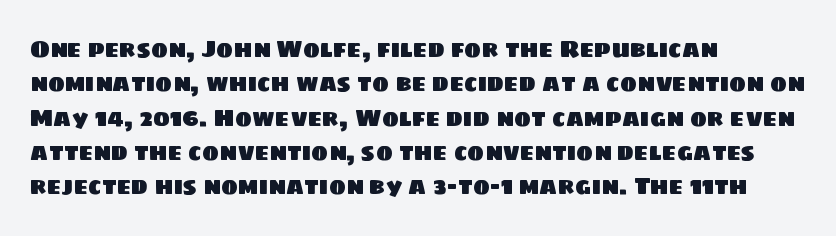
{"underline": "no", "align": "left", "line_spacing": "normal", "line_spacing_ratio": 1.49, "letter_spacing": "normal", "letter_spacing_em": 0.0, "glyph_px": 23}
